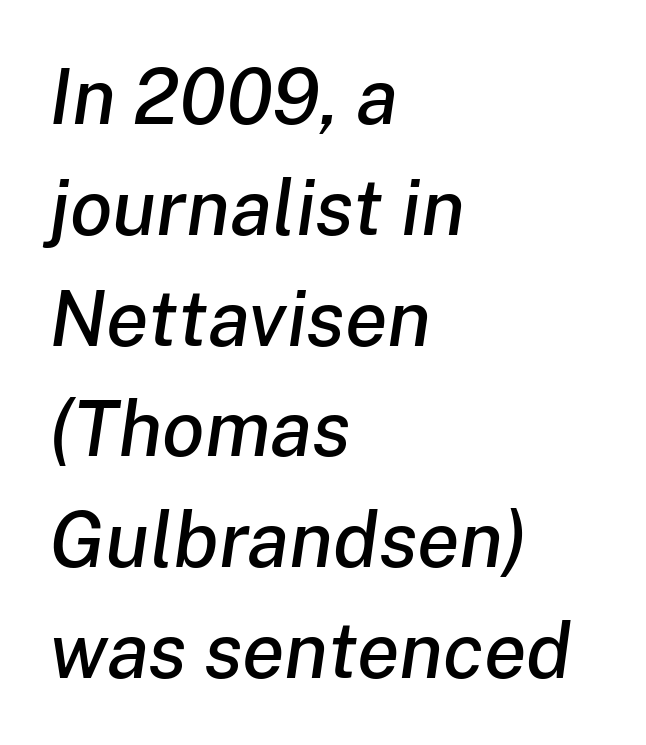
{"italic": "yes", "lean": "right", "slant_degrees": 8, "width": "normal", "stroke_contrast": "low", "x_height": "medium", "monospaced": "no", "underline": "no", "align": "left", "line_spacing": "normal", "line_spacing_ratio": 1.42, "letter_spacing": "normal", "letter_spacing_em": 0.0, "glyph_px": 78}
